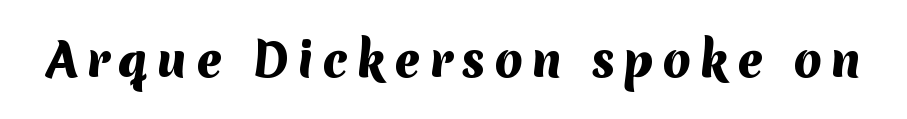
{"serif": "no", "bold": "yes", "weight": "heavy", "width": "normal", "stroke_contrast": "medium", "x_height": "medium", "monospaced": "no", "underline": "no", "glyph_px": 46}
